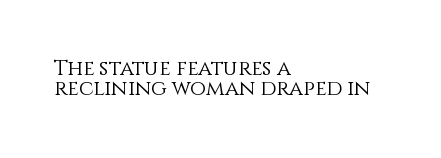
{"italic": "no", "bold": "no", "underline": "no", "align": "left", "line_spacing": "tight", "line_spacing_ratio": 0.96, "letter_spacing": "normal", "letter_spacing_em": 0.0, "glyph_px": 21}
